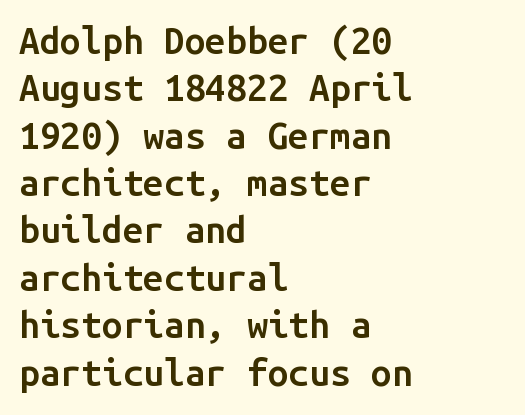
The image shows 37 px semibold sans-serif type, upright, monospaced; set left-aligned, normal line spacing (1.28x), normal letter spacing, not underlined; low stroke contrast and a medium x-height.
